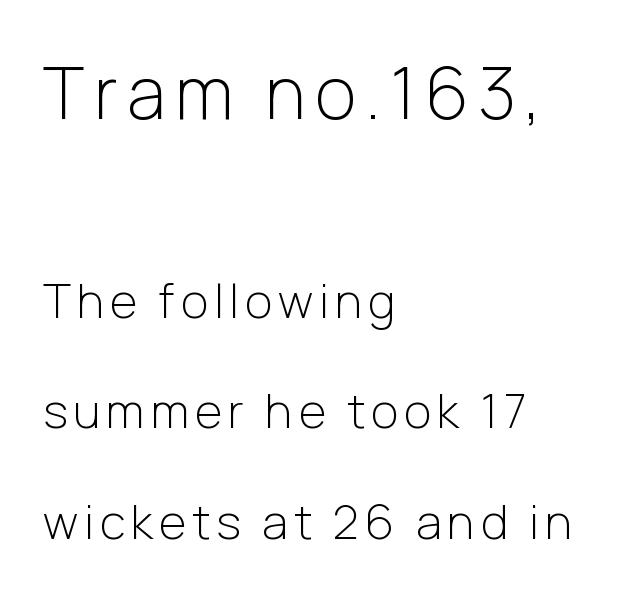
Q: Is the text bold? A: No.
Q: Is the text italic (slanted)? A: No, it is upright.
Q: Is the typeface a serif or a sans-serif typeface? A: Sans-serif.
Q: Is the text underlined? A: No.
Q: How is the paragraph aligned? A: Left-aligned.
Q: Is the spacing between lines tight, normal or loose? A: Loose.
Q: Which block of text is set in a larger size, the first (top) or the second (bottom)? A: The first (top) one.
Q: Width (condensed, normal, or wide)? A: Normal.
Q: Stroke contrast? A: Low.
Q: x-height? A: Medium.
Q: Monospaced? A: No.
